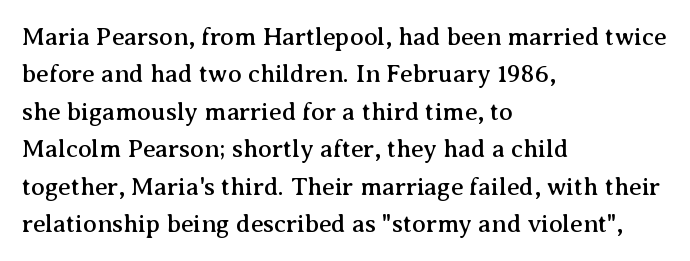
The rendering anchors every line to the left-hand side. The vertical gap from one line to the next is medium. The letterforms sit shoulder to shoulder at normal distance. Lines of text with bare space underneath. This is roman type, the default non-slanted kind.
